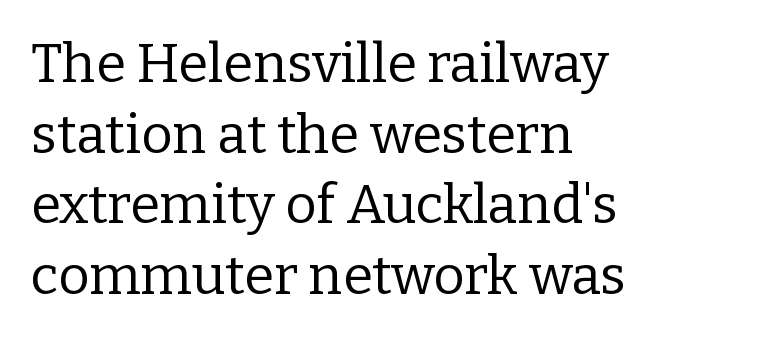
Q: Is the text bold? A: No.
Q: Is the text italic (slanted)? A: No, it is upright.
Q: Is the typeface a serif or a sans-serif typeface? A: Serif.
Q: Is the text underlined? A: No.
Q: How is the paragraph aligned? A: Left-aligned.
Q: Is the spacing between letters normal or unusually wide? A: Normal.
Q: Is the spacing between lines tight, normal or loose? A: Normal.
Q: Width (condensed, normal, or wide)? A: Normal.
Q: Stroke contrast? A: Low.
Q: x-height? A: Medium.
Q: Monospaced? A: No.
